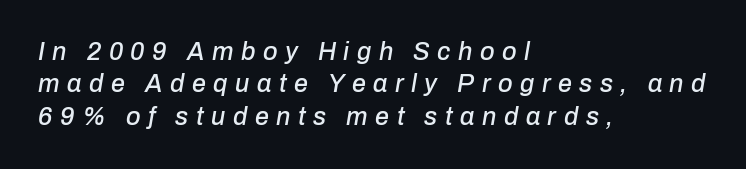
The image shows 25 px text type, italic (leaning right); set left-aligned, normal line spacing (1.3x), unusually wide letter spacing (+0.3 em), not underlined.
